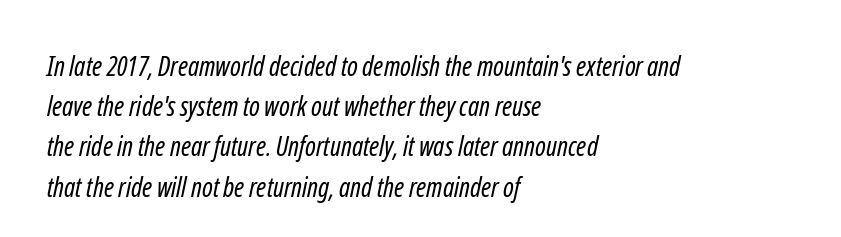
The vertical gap from one line to the next is medium. This rendering leaves character spacing at its baseline value. Just letters on the line, the space beneath them empty. Reading down the block, your eye returns to a fixed left position each line. Is this a heavy cut? Hardly; it is regular or lighter.
